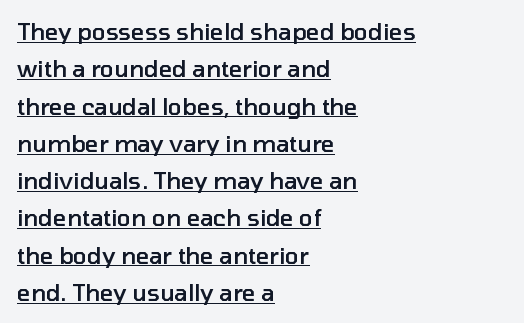
{"italic": "no", "bold": "semi", "underline": "yes", "align": "left", "line_spacing": "normal", "line_spacing_ratio": 1.62, "letter_spacing": "normal", "letter_spacing_em": 0.0, "glyph_px": 23}
